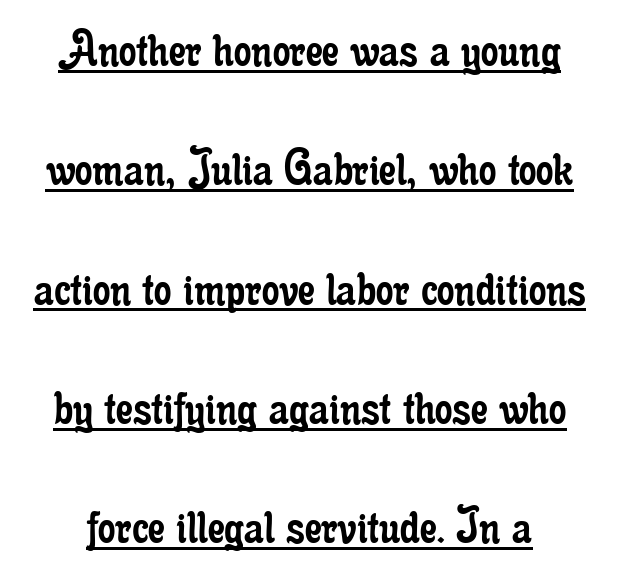
{"serif": "yes", "italic": "no", "bold": "no", "weight": "regular", "width": "condensed", "stroke_contrast": "low", "x_height": "small", "monospaced": "no", "underline": "yes", "line_spacing": "loose", "line_spacing_ratio": 2.17, "letter_spacing": "normal", "letter_spacing_em": 0.0, "glyph_px": 55}
